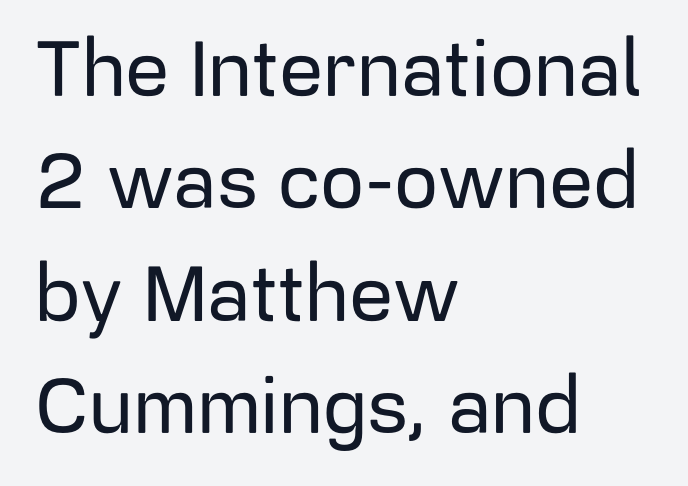
Upright lettering throughout. A typesetter would call this leading conventional body-copy spacing. Letters rest on an invisible, unmarked baseline. Are there feet on the stems? There aren't — it's a sans. The face used here is proportionally spaced, like ordinary book or web type. Every row of glyphs begins at an identical x-position on the left.
